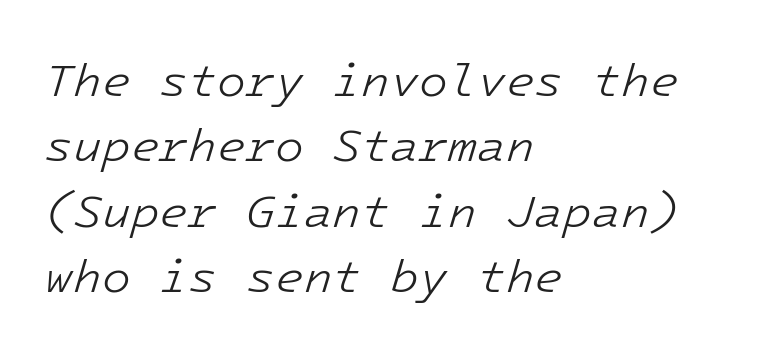
Any mark beneath the type? The region is blank. The characters are drawn with everyday or finer stroke widths. Does the lettering tilt? It does — this is italic. Casual observation: everything's shoved over to the left. The space between consecutive lines is moderate. The line texture is even and compact thanks to regular tracking.
